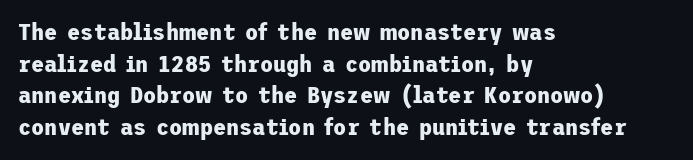
The image shows 24 px bold type, upright; set left-aligned, normal line spacing (1.32x), normal letter spacing, not underlined.
